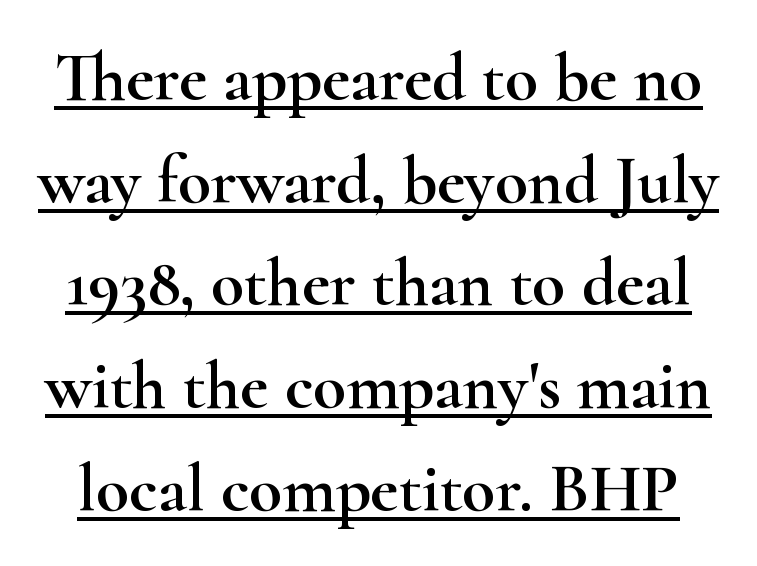
Q: Is the text italic (slanted)? A: No, it is upright.
Q: Is the typeface a serif or a sans-serif typeface? A: Serif.
Q: Is the text underlined? A: Yes.
Q: Is the spacing between letters normal or unusually wide? A: Normal.
Q: Is the spacing between lines tight, normal or loose? A: Normal.
Q: Width (condensed, normal, or wide)? A: Wide.
Q: Stroke contrast? A: High.
Q: x-height? A: Small.
Q: Monospaced? A: No.
